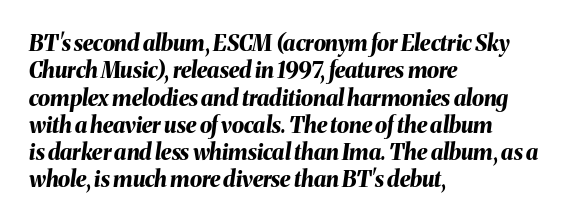
The image shows 22 px bold type, italic (leaning right); set left-aligned, line spacing 1.24x, normal letter spacing, not underlined.
